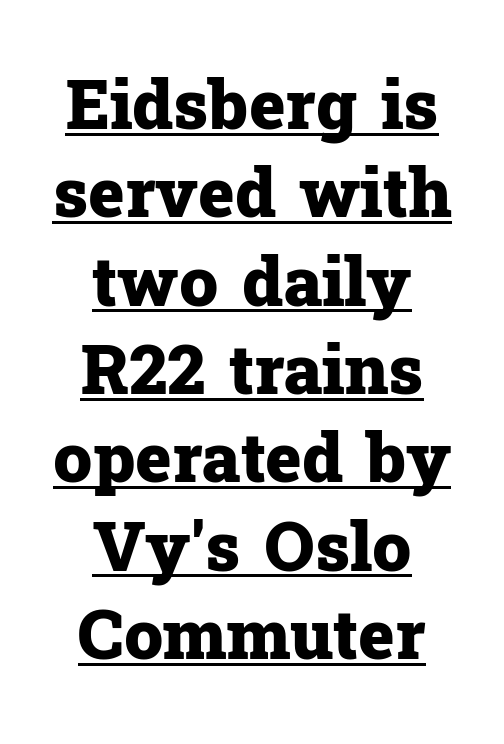
Q: Is the text bold? A: Yes.
Q: Is the text italic (slanted)? A: No, it is upright.
Q: Is the typeface a serif or a sans-serif typeface? A: Serif.
Q: Is the text underlined? A: Yes.
Q: How is the paragraph aligned? A: Centered.
Q: Is the spacing between letters normal or unusually wide? A: Normal.
Q: Is the spacing between lines tight, normal or loose? A: Normal.
Q: Width (condensed, normal, or wide)? A: Normal.
Q: Stroke contrast? A: Low.
Q: x-height? A: Medium.
Q: Monospaced? A: No.
